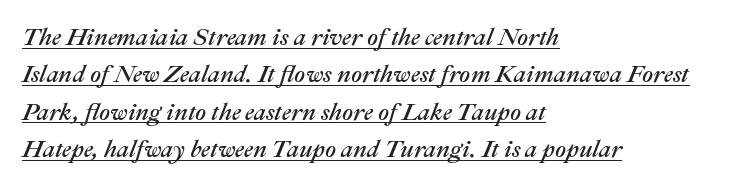
Q: Is the text italic (slanted)? A: Yes, it leans right by about 22 degrees.
Q: Is the text underlined? A: Yes.
Q: How is the paragraph aligned? A: Left-aligned.
Q: Is the spacing between letters normal or unusually wide? A: Normal.
Q: Is the spacing between lines tight, normal or loose? A: Normal.
